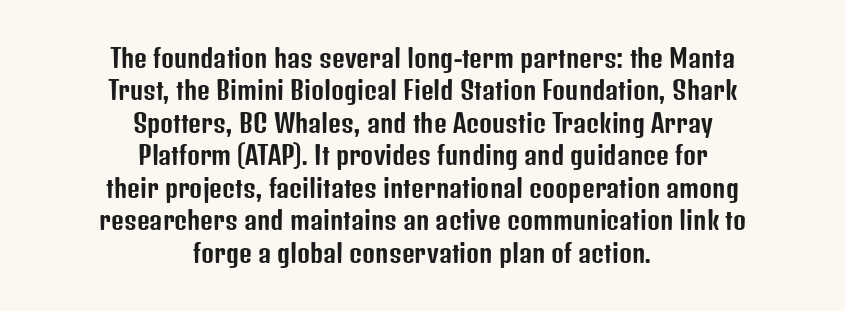
The letters sit at their default tracking, neither squeezed nor spread. A typesetter would call this leading conventional body-copy spacing. Descender tails drop into unmarked territory. A centered setting, common on invitations and titles, is used for this passage.
